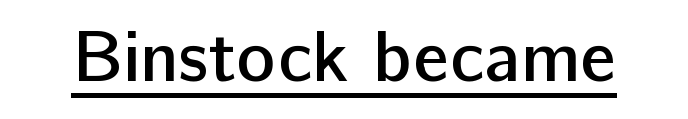
Q: Is the text bold? A: Semi-bold.
Q: Is the text italic (slanted)? A: No, it is upright.
Q: Is the typeface a serif or a sans-serif typeface? A: Sans-serif.
Q: Is the text underlined? A: Yes.
Q: Is the spacing between letters normal or unusually wide? A: Normal.
Q: Width (condensed, normal, or wide)? A: Normal.
Q: Stroke contrast? A: Low.
Q: x-height? A: Medium.
Q: Monospaced? A: No.
